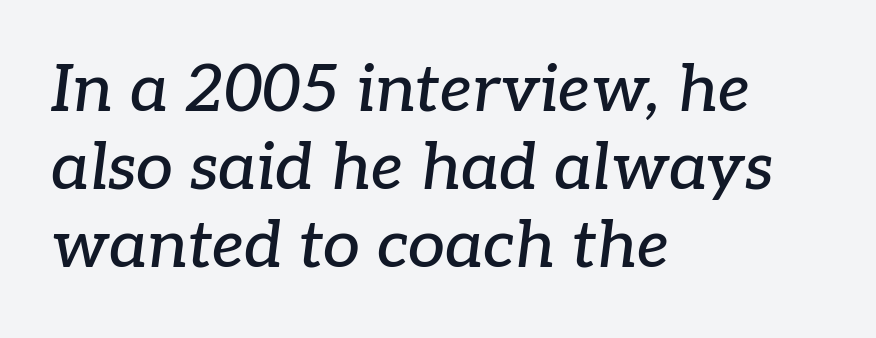
The image shows 66 px serif type, italic (leaning right); set left-aligned, line spacing 1.18x, normal letter spacing, not underlined; low stroke contrast and a medium x-height.
